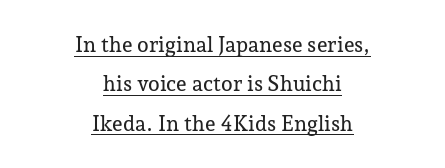
Q: Is the text italic (slanted)? A: No, it is upright.
Q: Is the text underlined? A: Yes.
Q: How is the paragraph aligned? A: Centered.
Q: Is the spacing between letters normal or unusually wide? A: Normal.
